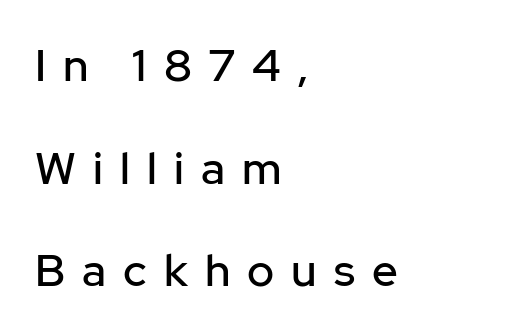
{"serif": "no", "italic": "no", "width": "normal", "stroke_contrast": "low", "x_height": "medium", "monospaced": "no", "underline": "no", "align": "left", "line_spacing": "loose", "line_spacing_ratio": 2.28, "letter_spacing": "wide", "letter_spacing_em": 0.38, "glyph_px": 45}
